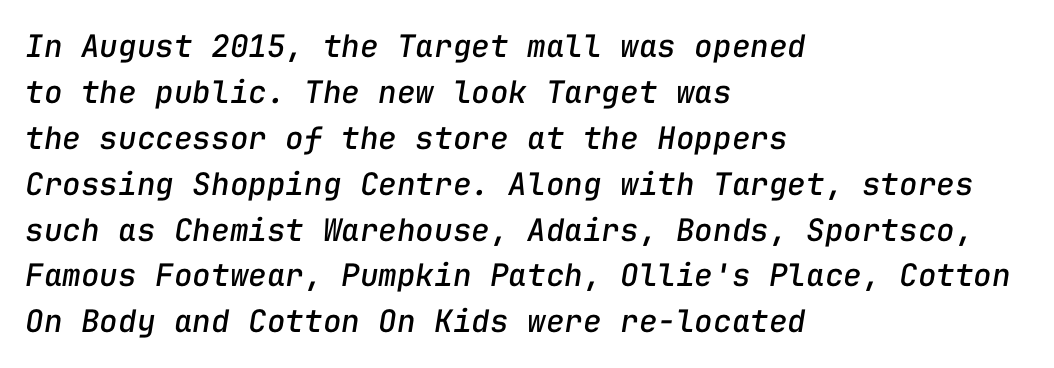
Q: Is the text italic (slanted)? A: Yes, it leans right by about 9 degrees.
Q: Is the text underlined? A: No.
Q: How is the paragraph aligned? A: Left-aligned.
Q: Is the spacing between letters normal or unusually wide? A: Normal.
Q: Is the spacing between lines tight, normal or loose? A: Normal.
Q: Width (condensed, normal, or wide)? A: Normal.
Q: Stroke contrast? A: Low.
Q: x-height? A: Medium.
Q: Monospaced? A: Yes.
